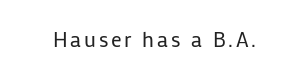
The image shows 21 px text type, upright; set not underlined.
